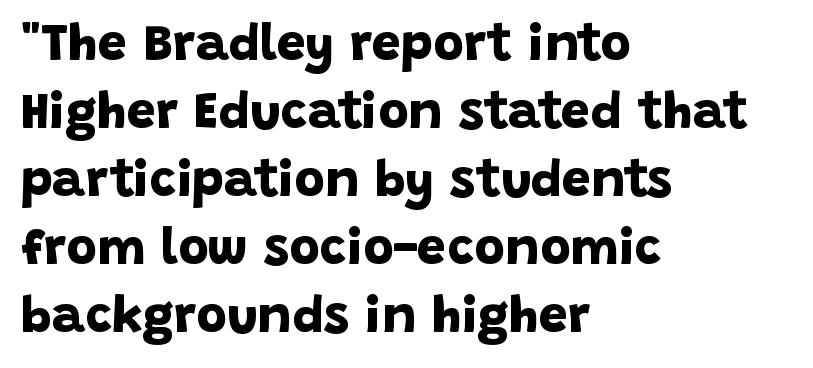
{"serif": "no", "bold": "yes", "weight": "bold", "width": "normal", "stroke_contrast": "low", "x_height": "large", "monospaced": "no", "underline": "no", "align": "left", "line_spacing": "normal", "line_spacing_ratio": 1.31, "letter_spacing": "normal", "letter_spacing_em": 0.0, "glyph_px": 52}
